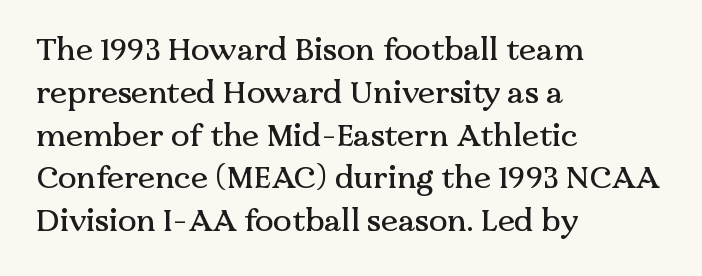
Q: Is the text italic (slanted)? A: No, it is upright.
Q: Is the typeface a serif or a sans-serif typeface? A: Serif.
Q: Is the text underlined? A: No.
Q: How is the paragraph aligned? A: Left-aligned.
Q: Is the spacing between letters normal or unusually wide? A: Normal.
Q: Is the spacing between lines tight, normal or loose? A: Normal.
Q: Width (condensed, normal, or wide)? A: Normal.
Q: Stroke contrast? A: Medium.
Q: x-height? A: Medium.
Q: Monospaced? A: No.
